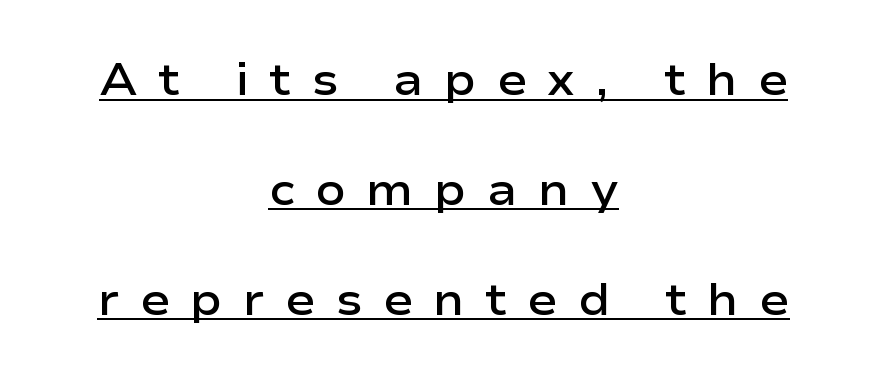
Q: Is the text bold? A: Semi-bold.
Q: Is the text italic (slanted)? A: No, it is upright.
Q: Is the typeface a serif or a sans-serif typeface? A: Sans-serif.
Q: Is the text underlined? A: Yes.
Q: How is the paragraph aligned? A: Centered.
Q: Is the spacing between letters normal or unusually wide? A: Unusually wide.
Q: Is the spacing between lines tight, normal or loose? A: Loose.
Q: Width (condensed, normal, or wide)? A: Wide.
Q: Stroke contrast? A: Low.
Q: x-height? A: Medium.
Q: Monospaced? A: No.
